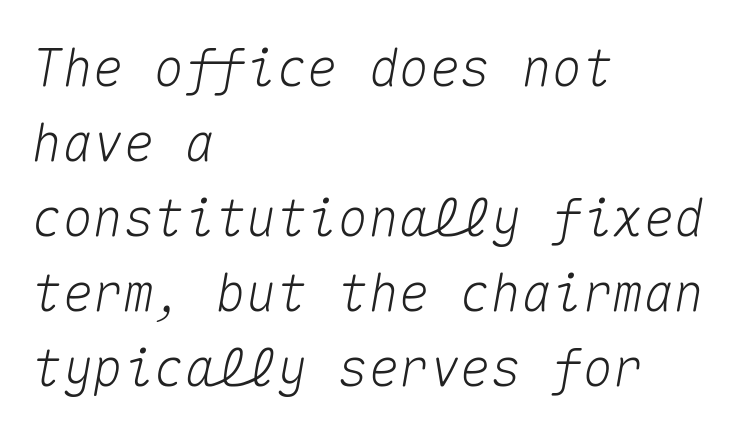
Compared with typical paragraphs, the rows here are spaced about the same. Alignment: flush left. Looks like terminal output: every glyph gets an equal slot. Looking at the ascenders, they clearly lean. A typesetter would call this zero additional tracking. Lines of text with bare space underneath.
